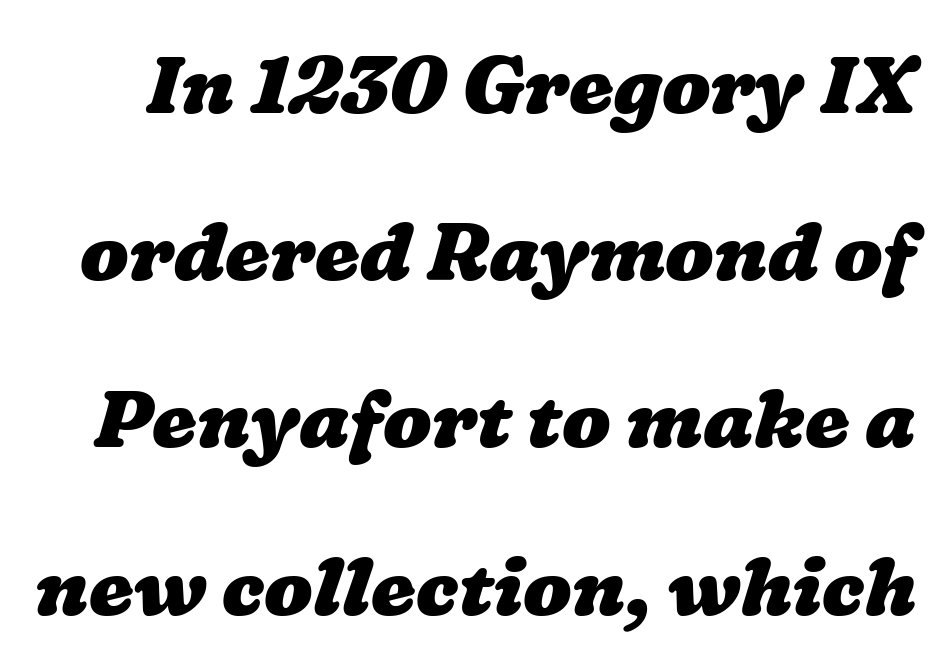
The image shows 80 px heavy, wide type; set loose line spacing (2.09x), normal letter spacing, not underlined; low stroke contrast and a medium x-height.
